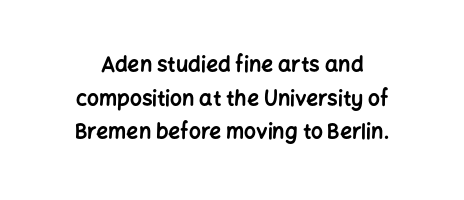
The image shows 21 px bold type, upright; set centered, normal line spacing (1.6x), normal letter spacing, not underlined.
